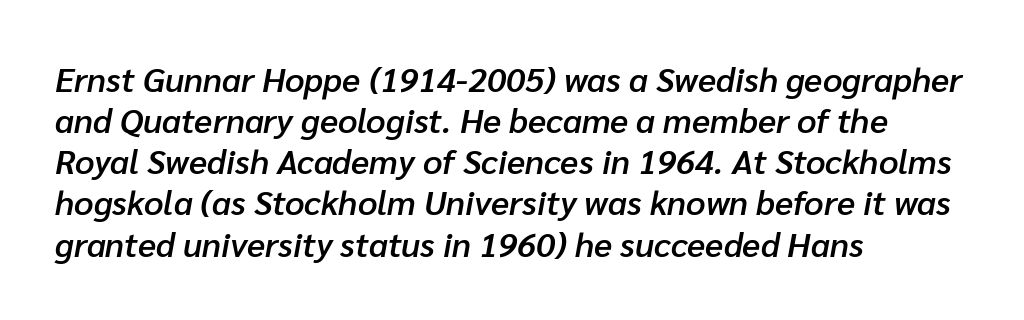
The image shows 34 px semibold type, italic (leaning right); set left-aligned, line spacing 1.21x, normal letter spacing, not underlined; low stroke contrast and a medium x-height.
